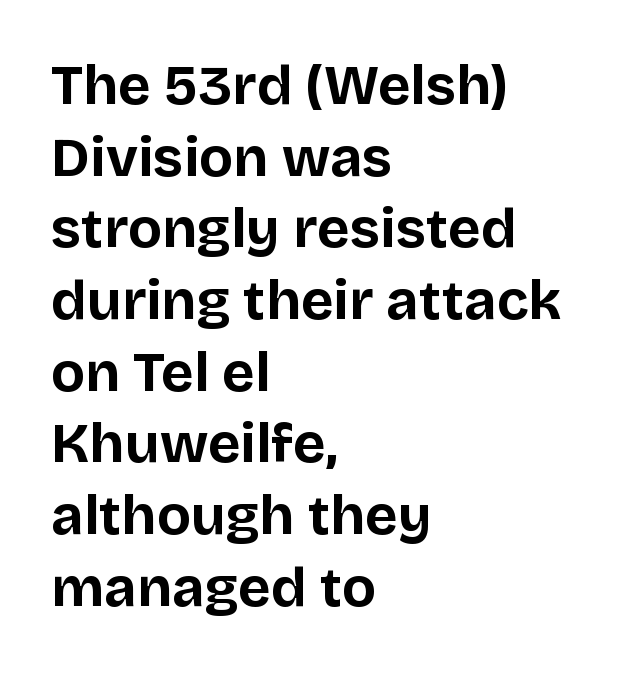
The image shows 56 px bold sans-serif type, upright; set left-aligned, normal line spacing (1.28x), normal letter spacing, not underlined; low stroke contrast and a large x-height.
